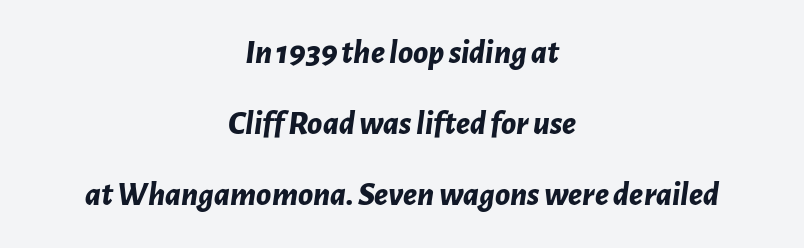
The image shows 34 px bold type, italic (leaning right); set centered, loose line spacing (2.09x), normal letter spacing, not underlined; low stroke contrast and a medium x-height.
